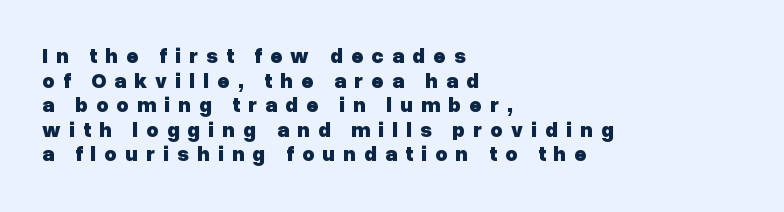
The passage shown is not underscored anywhere. The horizontal fit of the characters is loose and conspicuously gappy. The lines in this sample share a left origin and differ only in where they stop. Strokes here are thick enough to call this a true bold. Upright lettering throughout.
